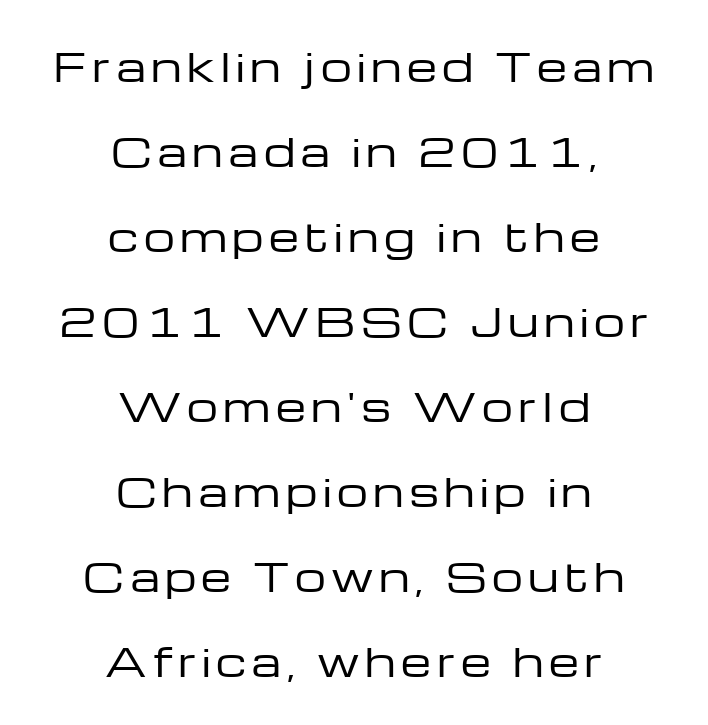
The passage shown is not underscored anywhere. Stem width sits at or under what a default text font uses. The characters display no serif detailing; their extremities are plain. Varying glyph widths throughout — classic text-font behaviour. The space between consecutive lines is lavish. A roman cut, with each character standing at attention.
